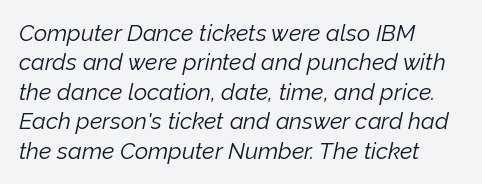
{"italic": "yes", "lean": "right", "slant_degrees": 12, "bold": "no", "underline": "no", "align": "left", "line_spacing": "normal", "line_spacing_ratio": 1.28, "letter_spacing": "normal", "letter_spacing_em": 0.0, "glyph_px": 23}
